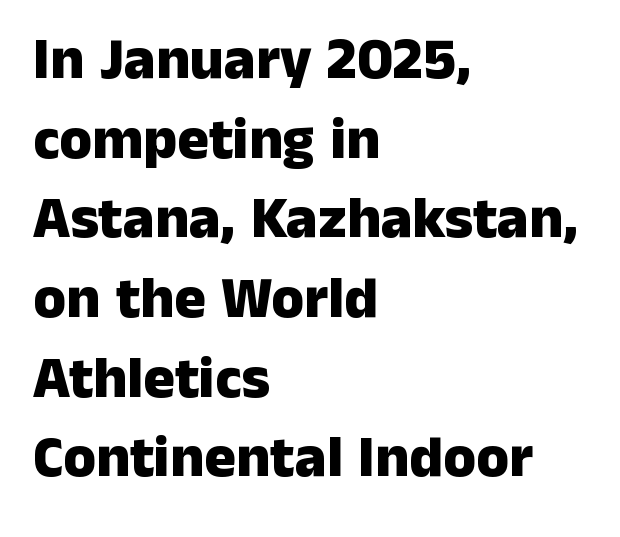
The passage shown is typed in a proportional face where columns would drift. The letters sit at their default tracking, neither squeezed nor spread. One-word summary of the alignment: left. On the weight axis this lands at bold, roughly 700. Regarding leading, the lines here are spaced in the standard way. A clean baseline with only descenders dipping below it.
